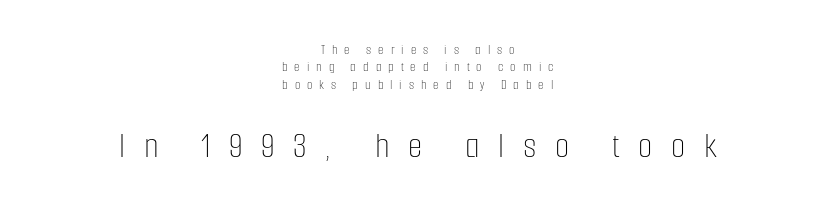
Ink coverage per letter is moderate at most. This rendering uses center alignment, leaving both contours irregular but symmetric. Honestly, the row spacing looks completely unremarkable. These lines are rendered in a variable-pitch font. A typesetter would call this heavily tracked-out type. Quick note: not italic, upright.
